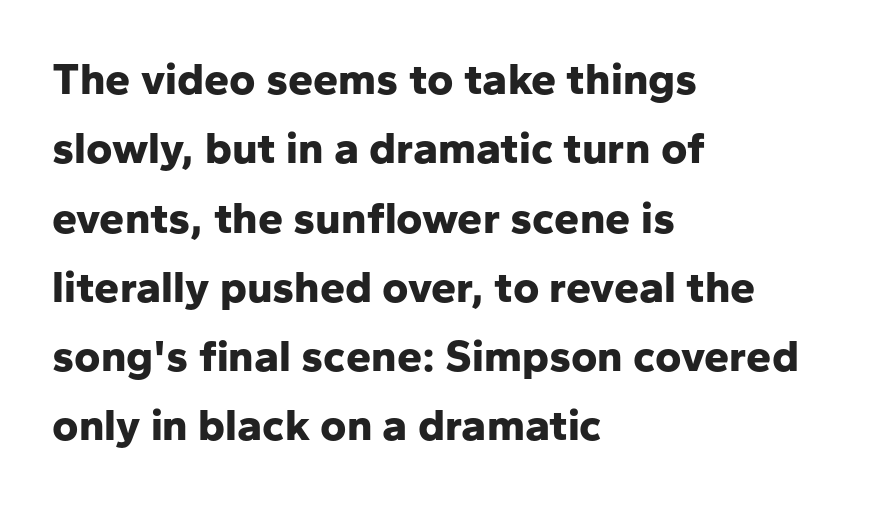
The image shows 45 px bold sans-serif type, upright; set left-aligned, normal line spacing (1.54x), normal letter spacing, not underlined; low stroke contrast and a medium x-height.
